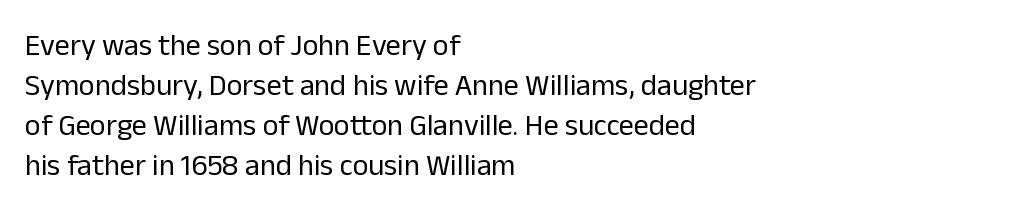
Q: Is the text bold? A: No.
Q: Is the text italic (slanted)? A: No, it is upright.
Q: Is the typeface a serif or a sans-serif typeface? A: Sans-serif.
Q: Is the text underlined? A: No.
Q: How is the paragraph aligned? A: Left-aligned.
Q: Is the spacing between letters normal or unusually wide? A: Normal.
Q: Is the spacing between lines tight, normal or loose? A: Normal.
Q: Width (condensed, normal, or wide)? A: Normal.
Q: Stroke contrast? A: Low.
Q: x-height? A: Medium.
Q: Monospaced? A: No.
